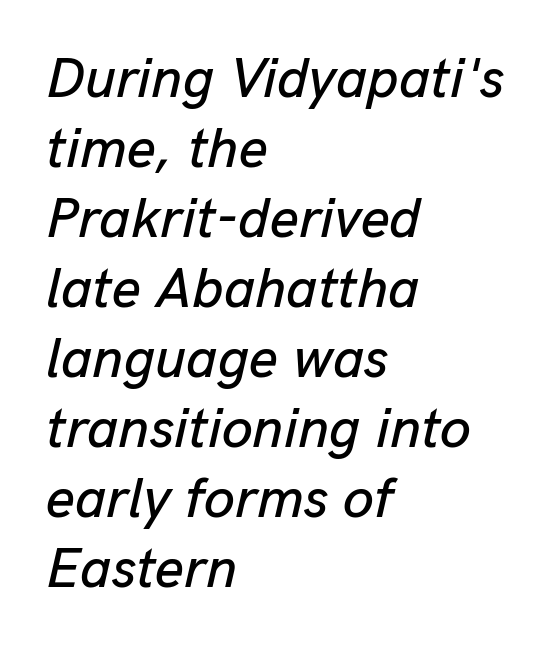
The image shows 56 px text type, italic (leaning right); set left-aligned, normal line spacing (1.25x), normal letter spacing, not underlined; low stroke contrast and a medium x-height.
